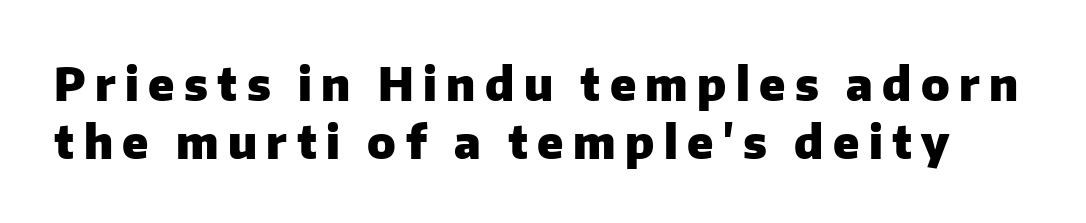
Rows of type keep a routine distance in the vertical direction. A typesetter would call this proportional, since set widths differ per character. Italic? Not at all — the glyphs are vertical. What stands out about the letter spacing? Its width — letters are far apart.
